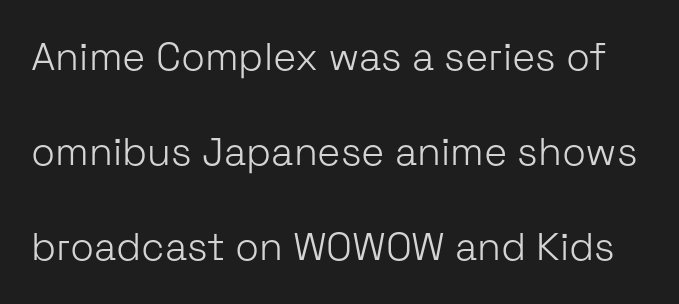
The image shows 39 px light sans-serif type, upright; set loose line spacing (2.44x), normal letter spacing, not underlined; low stroke contrast and a medium x-height.
